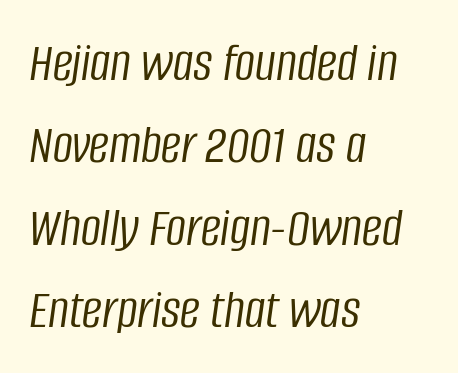
{"italic": "yes", "lean": "right", "slant_degrees": 8, "bold": "no", "weight": "light", "width": "condensed", "stroke_contrast": "low", "x_height": "large", "monospaced": "no", "underline": "no", "align": "left", "line_spacing": "normal", "line_spacing_ratio": 1.47, "letter_spacing": "normal", "letter_spacing_em": 0.0, "glyph_px": 56}
